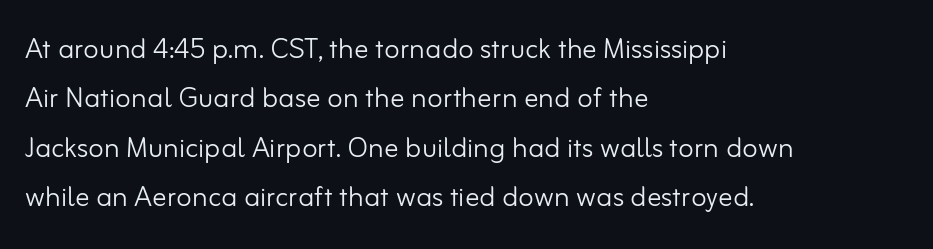
The image shows 36 px light sans-serif type, upright; set left-aligned, normal line spacing (1.37x), normal letter spacing, not underlined; low stroke contrast and a small x-height.
